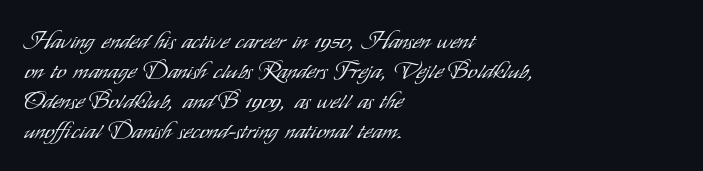
Honestly, there is no underline to notice here at all. Horizontally, the lines are justified to the leading edge only. Bold? No — there's no thickening of the strokes.
